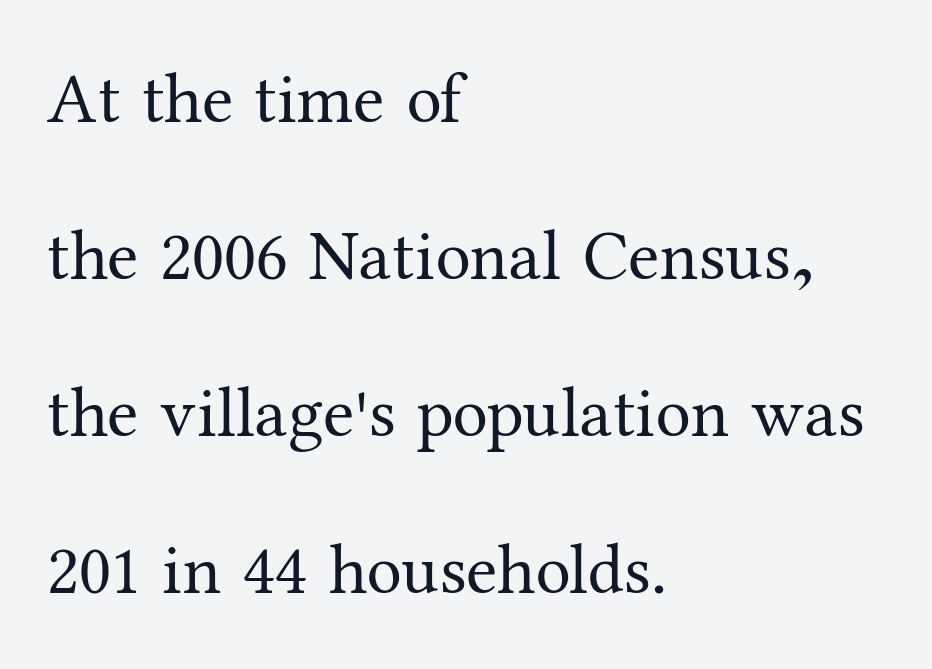
A light-to-regular cut is what we see here. The tracking reads as untouched default to a designer's eye. Unlike italic type, these characters show no tilt at all. Line beginnings align vertically; line endings do not. The letters carry serifs — small finishing strokes at the ends of their stems.
